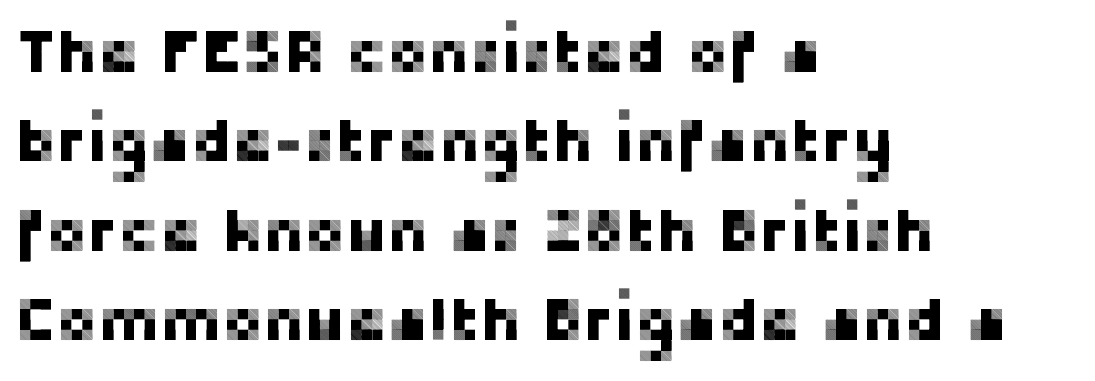
Q: Is the text italic (slanted)? A: No, it is upright.
Q: Is the typeface a serif or a sans-serif typeface? A: Sans-serif.
Q: Is the text underlined? A: No.
Q: How is the paragraph aligned? A: Left-aligned.
Q: Is the spacing between letters normal or unusually wide? A: Normal.
Q: Is the spacing between lines tight, normal or loose? A: Normal.
Q: Width (condensed, normal, or wide)? A: Normal.
Q: Stroke contrast? A: Low.
Q: x-height? A: Medium.
Q: Monospaced? A: No.
